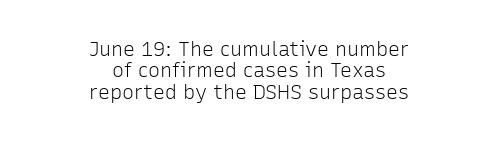
The image shows 20 px text type, upright; set centered, tight line spacing (1.07x), normal letter spacing, not underlined.
